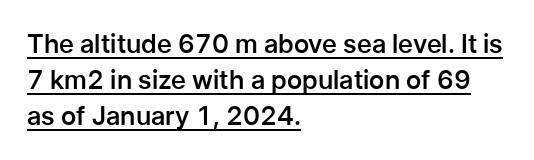
Q: Is the text bold? A: Semi-bold.
Q: Is the text italic (slanted)? A: No, it is upright.
Q: Is the text underlined? A: Yes.
Q: How is the paragraph aligned? A: Left-aligned.
Q: Is the spacing between letters normal or unusually wide? A: Normal.
Q: Is the spacing between lines tight, normal or loose? A: Normal.
